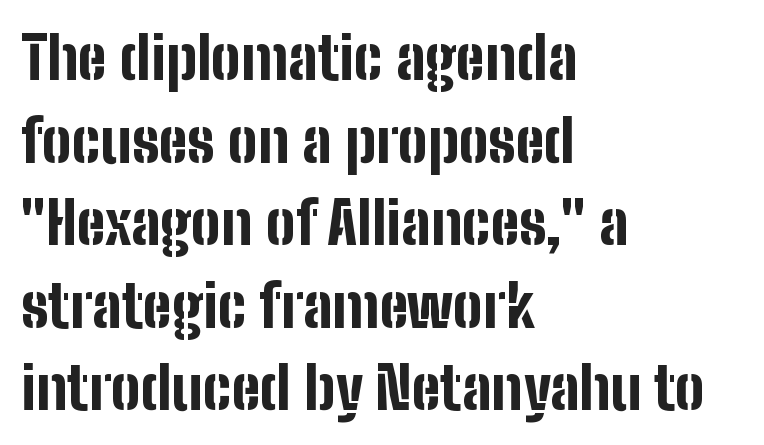
Q: Is the text bold? A: Yes.
Q: Is the text italic (slanted)? A: No, it is upright.
Q: Is the typeface a serif or a sans-serif typeface? A: Sans-serif.
Q: Is the text underlined? A: No.
Q: How is the paragraph aligned? A: Left-aligned.
Q: Is the spacing between letters normal or unusually wide? A: Normal.
Q: Is the spacing between lines tight, normal or loose? A: Normal.
Q: Width (condensed, normal, or wide)? A: Condensed.
Q: Stroke contrast? A: Low.
Q: x-height? A: Medium.
Q: Monospaced? A: No.
